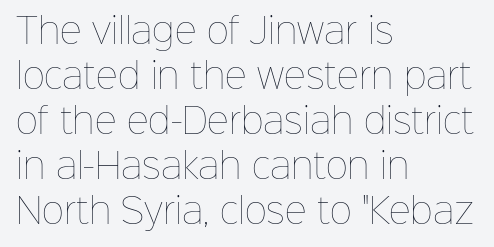
The image shows 34 px thin type, upright; set left-aligned, normal line spacing (1.32x), normal letter spacing, not underlined; low stroke contrast and a medium x-height.
